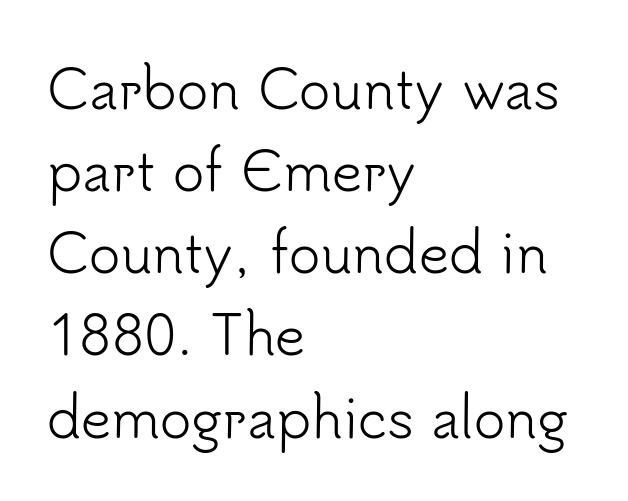
In terms of posture, this sample is upright. The rag falls on the right side of this text block. Does the type have serifs? No, each stem ends abruptly. The tracking reads as untouched default to a designer's eye. Counters stay open thanks to moderate or lighter strokes. The space between consecutive lines is moderate.
